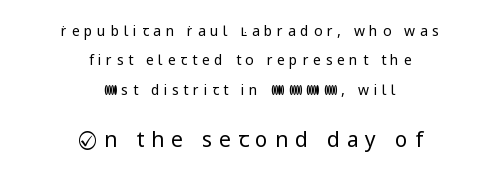
{"italic": "no", "bold": "no", "underline": "no", "align": "center", "line_spacing": "loose", "line_spacing_ratio": 2.1, "letter_spacing": "wide", "letter_spacing_em": 0.33, "larger_block": "second", "size_ratio": 1.5, "glyph_px": 21}
